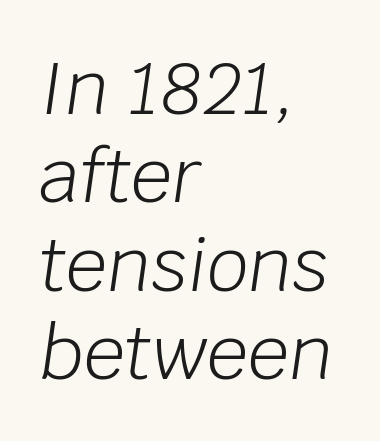
Q: Is the text bold? A: No.
Q: Is the text italic (slanted)? A: Yes, it leans right by about 8 degrees.
Q: Is the text underlined? A: No.
Q: How is the paragraph aligned? A: Left-aligned.
Q: Is the spacing between letters normal or unusually wide? A: Normal.
Q: Width (condensed, normal, or wide)? A: Normal.
Q: Stroke contrast? A: Low.
Q: x-height? A: Large.
Q: Monospaced? A: No.
